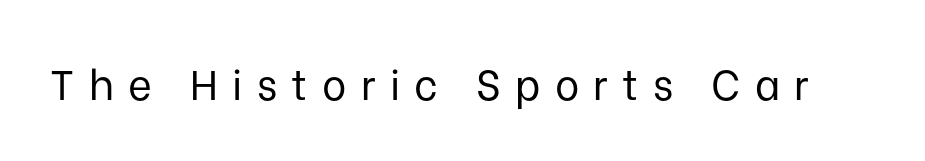
Q: Is the text bold? A: No.
Q: Is the text italic (slanted)? A: No, it is upright.
Q: Is the typeface a serif or a sans-serif typeface? A: Sans-serif.
Q: Is the text underlined? A: No.
Q: Is the spacing between letters normal or unusually wide? A: Unusually wide.
Q: Width (condensed, normal, or wide)? A: Normal.
Q: Stroke contrast? A: Low.
Q: x-height? A: Medium.
Q: Monospaced? A: No.
